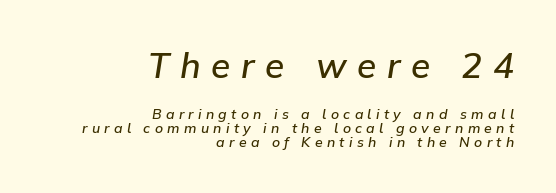
The image shows 35 px semibold type, italic (leaning right); set right-aligned, tight line spacing (0.98x), unusually wide letter spacing (+0.31 em), not underlined; the first (top) block is 2.5x larger; low stroke contrast and a medium x-height.
